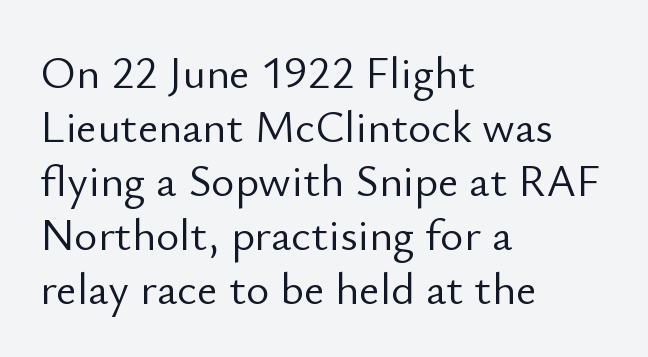
{"serif": "no", "italic": "no", "bold": "no", "weight": "light", "width": "normal", "stroke_contrast": "low", "x_height": "small", "monospaced": "no", "underline": "no", "align": "left", "line_spacing_ratio": 1.2, "letter_spacing": "normal", "letter_spacing_em": 0.0, "glyph_px": 45}
